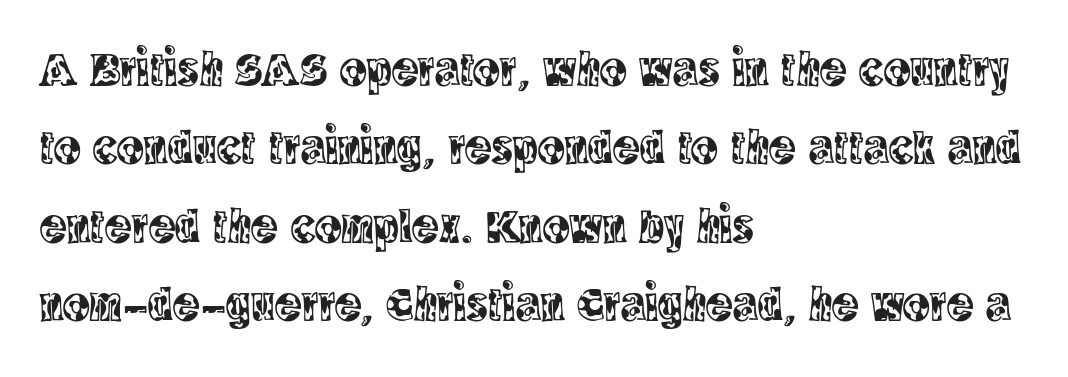
Q: Is the text italic (slanted)? A: No, it is upright.
Q: Is the typeface a serif or a sans-serif typeface? A: Serif.
Q: Is the text underlined? A: No.
Q: How is the paragraph aligned? A: Left-aligned.
Q: Is the spacing between letters normal or unusually wide? A: Normal.
Q: Is the spacing between lines tight, normal or loose? A: Normal.
Q: Width (condensed, normal, or wide)? A: Condensed.
Q: x-height? A: Large.
Q: Monospaced? A: No.
